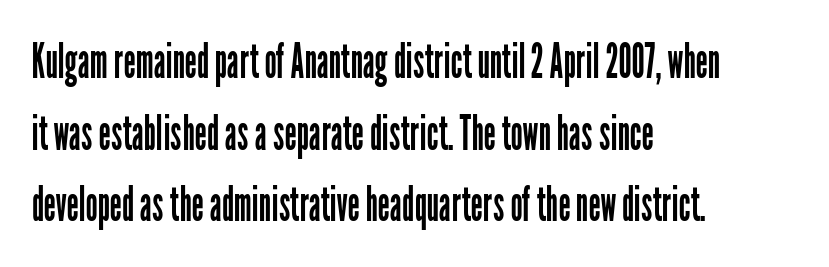
Serif or sans? Sans — the stroke terminals are bare. The rendering uses natural spacing where letterforms have individual widths. Compared with a centered layout, this one pins lines to the left instead. The weight would be labelled regular, book, light, or lighter still.
